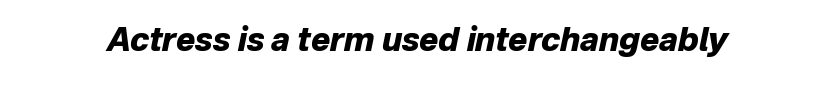
Q: Is the text bold? A: Yes.
Q: Is the text italic (slanted)? A: Yes, it leans right by about 12 degrees.
Q: Is the text underlined? A: No.
Q: Is the spacing between letters normal or unusually wide? A: Normal.
Q: Width (condensed, normal, or wide)? A: Normal.
Q: Stroke contrast? A: Low.
Q: x-height? A: Medium.
Q: Monospaced? A: No.
